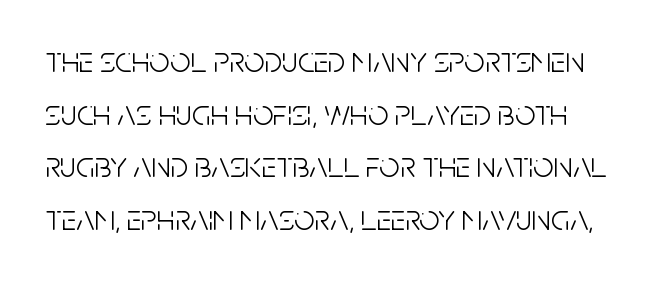
Line spacing here is normal. Each word holds together tightly as a unit, with standard inter-letter gaps. The strip under each line holds only bare page. Character widths vary here, with narrow letters taking less room than wide ones.
